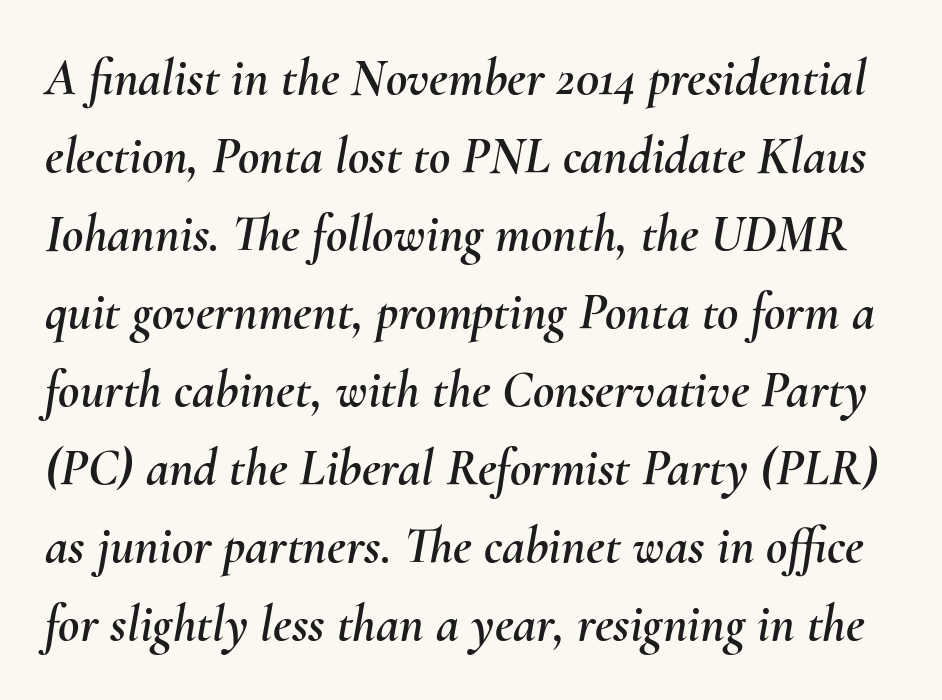
Q: Is the text italic (slanted)? A: Yes, it leans right by about 10 degrees.
Q: Is the text underlined? A: No.
Q: Is the spacing between letters normal or unusually wide? A: Normal.
Q: Is the spacing between lines tight, normal or loose? A: Normal.
Q: Width (condensed, normal, or wide)? A: Normal.
Q: Stroke contrast? A: Medium.
Q: x-height? A: Small.
Q: Monospaced? A: No.
